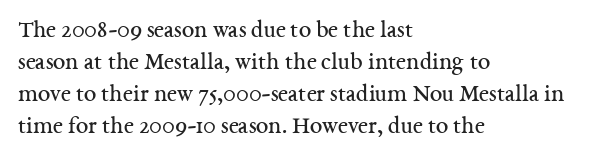
The image shows 25 px text type, upright; set left-aligned, normal line spacing (1.28x), normal letter spacing, not underlined.
